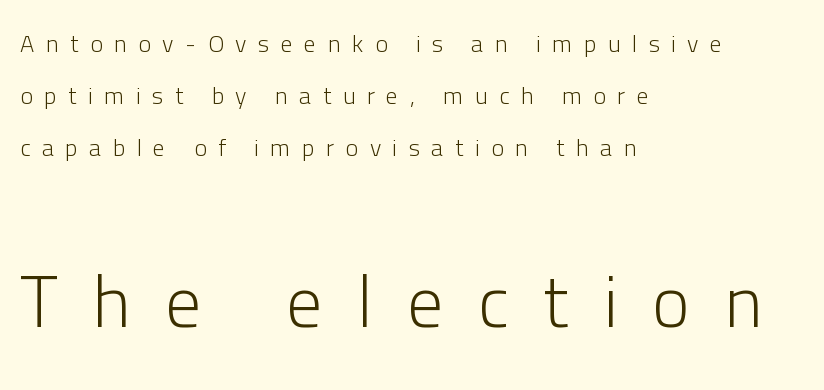
Q: Is the text bold? A: No.
Q: Is the text italic (slanted)? A: No, it is upright.
Q: Is the typeface a serif or a sans-serif typeface? A: Sans-serif.
Q: Is the text underlined? A: No.
Q: How is the paragraph aligned? A: Left-aligned.
Q: Is the spacing between letters normal or unusually wide? A: Unusually wide.
Q: Is the spacing between lines tight, normal or loose? A: Loose.
Q: Which block of text is set in a larger size, the first (top) or the second (bottom)? A: The second (bottom) one.
Q: Width (condensed, normal, or wide)? A: Normal.
Q: Stroke contrast? A: Low.
Q: x-height? A: Medium.
Q: Monospaced? A: No.
